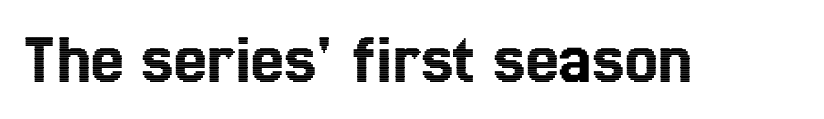
The image shows 74 px condensed type, upright; set normal letter spacing, not underlined; a medium x-height.
